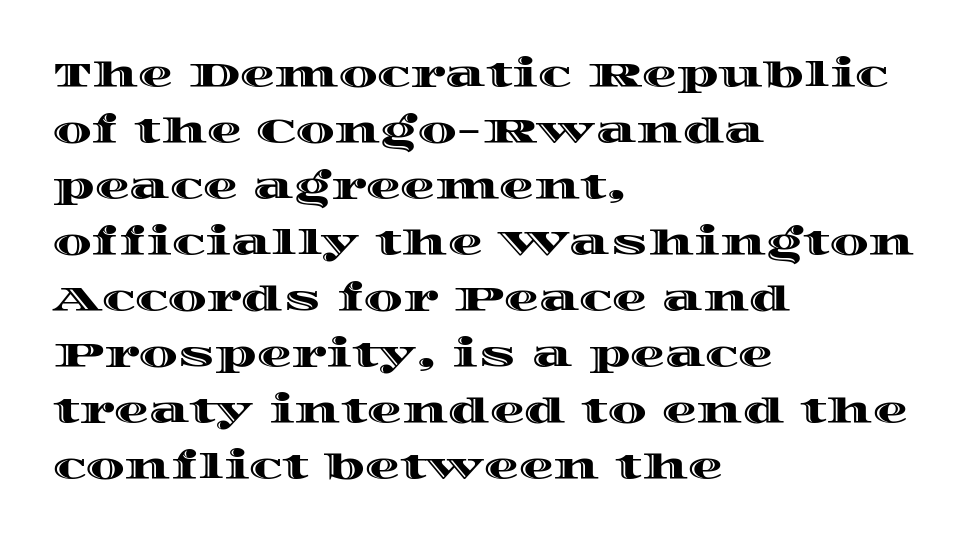
No italicization has been applied; the sample stays upright. Evenly set lines give the paragraph a standard silhouette. The face used here is proportionally spaced, like ordinary book or web type. The typesetter chose a ragged-right arrangement here. Honestly, the letter spacing is just normal — you wouldn't notice it.
